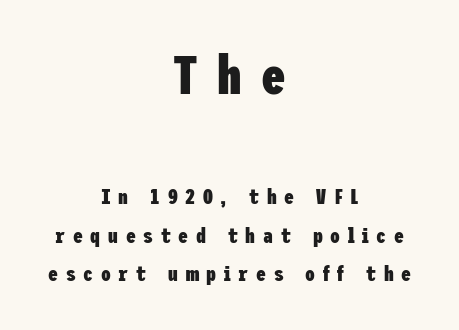
Examine the stroke ends and you'll find no serifs. Stroke thickness is high; the sample reads as a true bold. Look at the glyph heights: the upper group is clearly the bigger setting. The letters stand straight up with perfectly vertical stems. These lines have a slow, spaced-out rhythm from letter to letter.
